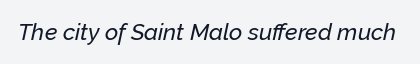
The image shows 23 px text type, italic (leaning right); set normal letter spacing, not underlined.
